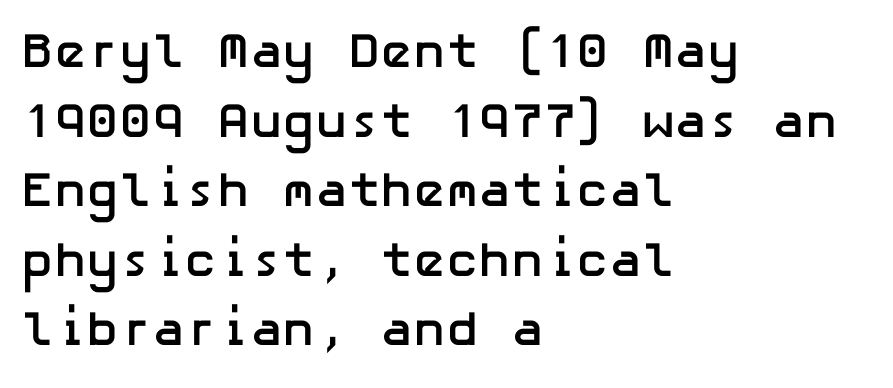
Q: Is the text bold? A: Yes.
Q: Is the text italic (slanted)? A: No, it is upright.
Q: Is the typeface a serif or a sans-serif typeface? A: Sans-serif.
Q: Is the text underlined? A: No.
Q: How is the paragraph aligned? A: Left-aligned.
Q: Is the spacing between letters normal or unusually wide? A: Normal.
Q: Is the spacing between lines tight, normal or loose? A: Normal.
Q: Width (condensed, normal, or wide)? A: Normal.
Q: Stroke contrast? A: Low.
Q: x-height? A: Medium.
